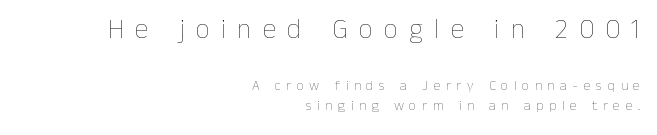
The block sitting higher on the canvas is the one with enlarged characters. The letters advance in unequal steps, a hallmark of proportional type. Does the leading feel generous? No, just average. What stands out about the letter spacing? Its width — letters are far apart. Every character sits straight up, as roman type does. The weight would be labelled regular, book, light, or lighter still.
